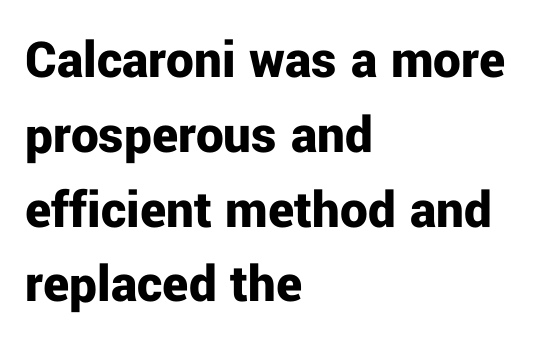
{"serif": "no", "italic": "no", "bold": "yes", "weight": "bold", "width": "normal", "stroke_contrast": "low", "x_height": "medium", "monospaced": "no", "underline": "no", "align": "left", "line_spacing": "normal", "line_spacing_ratio": 1.36, "letter_spacing": "normal", "letter_spacing_em": 0.0, "glyph_px": 55}
